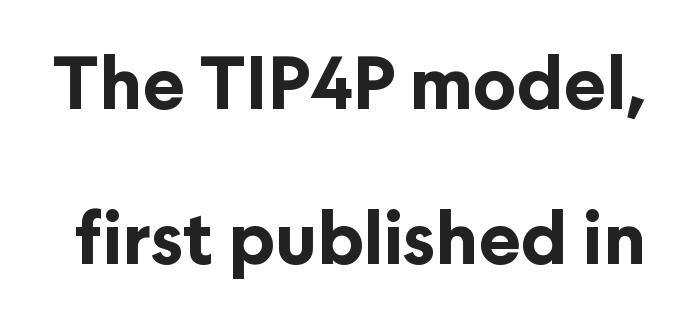
{"serif": "no", "italic": "no", "bold": "yes", "weight": "bold", "width": "normal", "stroke_contrast": "low", "x_height": "medium", "monospaced": "no", "underline": "no", "line_spacing": "loose", "line_spacing_ratio": 2.18, "letter_spacing": "normal", "letter_spacing_em": 0.0, "glyph_px": 71}
